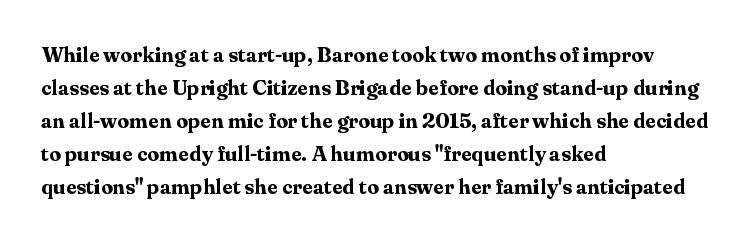
{"italic": "no", "bold": "yes", "underline": "no", "align": "left", "line_spacing": "normal", "line_spacing_ratio": 1.57, "letter_spacing": "normal", "letter_spacing_em": 0.0, "glyph_px": 21}
